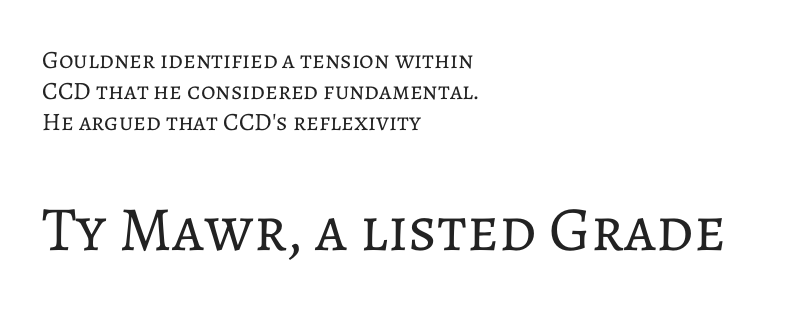
Counters stay open thanks to moderate or lighter strokes. The letters advance in unequal steps, a hallmark of proportional type. Words appear dense and cohesive because spacing is normal. The block sitting lower on the canvas is the one with enlarged characters. The passage is arranged the way most books set body copy — flush left. If you drew a line through each stem, it would be perfectly vertical.
